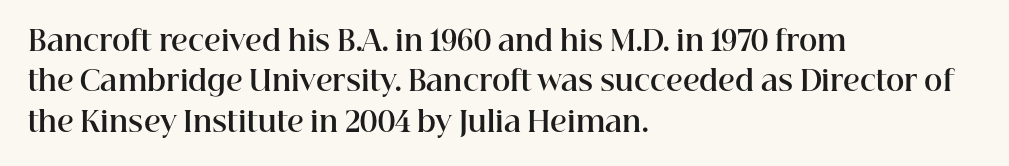
Q: Is the text bold? A: Yes.
Q: Is the text italic (slanted)? A: No, it is upright.
Q: Is the typeface a serif or a sans-serif typeface? A: Serif.
Q: Is the text underlined? A: No.
Q: How is the paragraph aligned? A: Left-aligned.
Q: Is the spacing between letters normal or unusually wide? A: Normal.
Q: Is the spacing between lines tight, normal or loose? A: Normal.
Q: Width (condensed, normal, or wide)? A: Normal.
Q: Stroke contrast? A: High.
Q: x-height? A: Medium.
Q: Monospaced? A: No.
